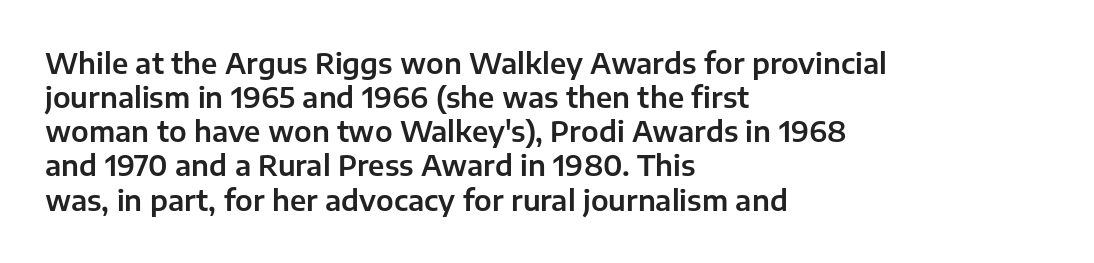
Q: Is the text italic (slanted)? A: No, it is upright.
Q: Is the typeface a serif or a sans-serif typeface? A: Sans-serif.
Q: Is the text underlined? A: No.
Q: How is the paragraph aligned? A: Left-aligned.
Q: Is the spacing between letters normal or unusually wide? A: Normal.
Q: Width (condensed, normal, or wide)? A: Normal.
Q: Stroke contrast? A: Low.
Q: x-height? A: Medium.
Q: Monospaced? A: No.
